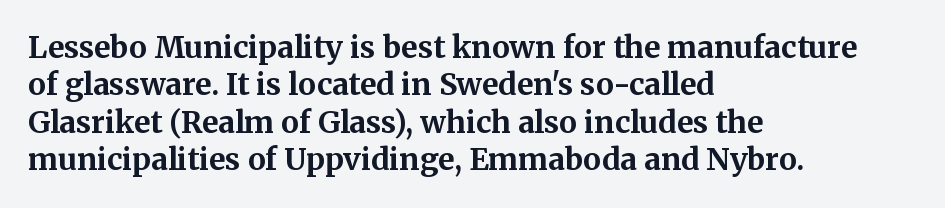
The image shows 30 px bold serif type, upright; set left-aligned, normal line spacing (1.25x), normal letter spacing, not underlined; medium stroke contrast and a medium x-height.
